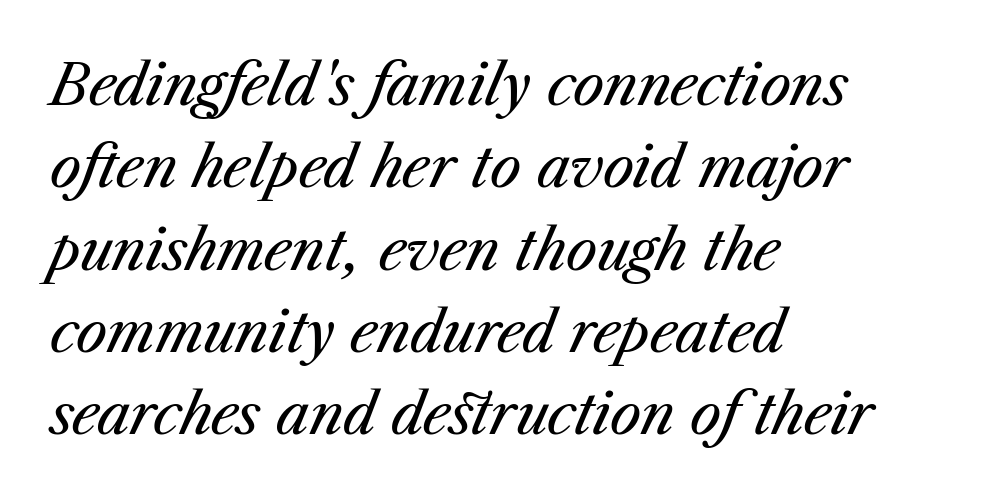
The axis of the letterforms is tilted away from vertical. The letters look calm and open, with moderate or lighter stems. A bare baseline throughout the passage. The leading is moderate, giving the passage an even texture.
